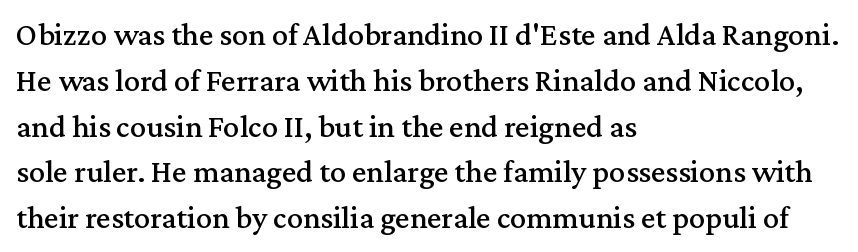
Designer's note — italics off, roman on. A typesetter would call this proportional, since set widths differ per character. Is the block centered? No — it sits flush against the left margin. Yep, those are serifs on the letters. The strip under each line holds only bare page.
